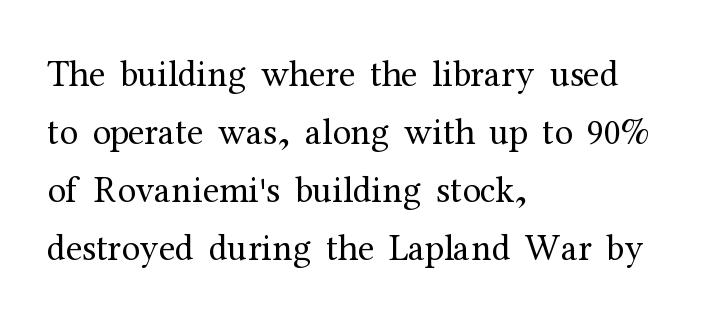
{"serif": "yes", "italic": "no", "bold": "no", "weight": "regular", "width": "normal", "stroke_contrast": "medium", "x_height": "medium", "monospaced": "no", "underline": "no", "align": "left", "line_spacing": "normal", "line_spacing_ratio": 1.57, "letter_spacing": "normal", "letter_spacing_em": 0.0, "glyph_px": 37}
